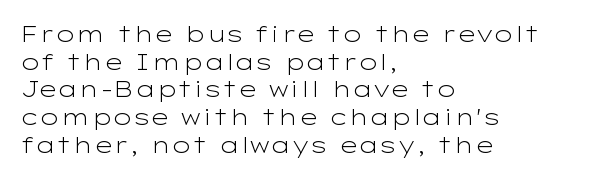
{"italic": "no", "bold": "no", "underline": "no", "align": "left", "line_spacing": "normal", "line_spacing_ratio": 1.26, "letter_spacing": "normal", "letter_spacing_em": 0.0, "glyph_px": 22}
